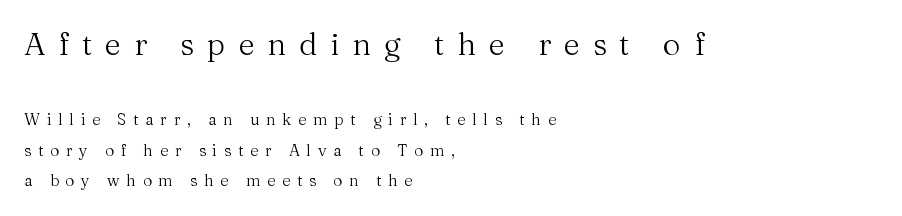
Q: Is the text bold? A: No.
Q: Is the text italic (slanted)? A: No, it is upright.
Q: Is the typeface a serif or a sans-serif typeface? A: Serif.
Q: Is the text underlined? A: No.
Q: How is the paragraph aligned? A: Left-aligned.
Q: Is the spacing between letters normal or unusually wide? A: Unusually wide.
Q: Is the spacing between lines tight, normal or loose? A: Loose.
Q: Which block of text is set in a larger size, the first (top) or the second (bottom)? A: The first (top) one.
Q: Width (condensed, normal, or wide)? A: Normal.
Q: Stroke contrast? A: Medium.
Q: x-height? A: Medium.
Q: Monospaced? A: No.
